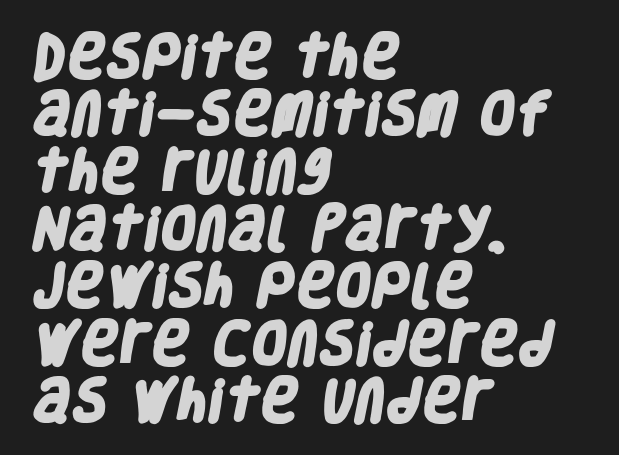
The image shows 47 px heavy, condensed sans-serif type; set left-aligned, line spacing 1.22x, normal letter spacing, not underlined; low stroke contrast and a large x-height.
